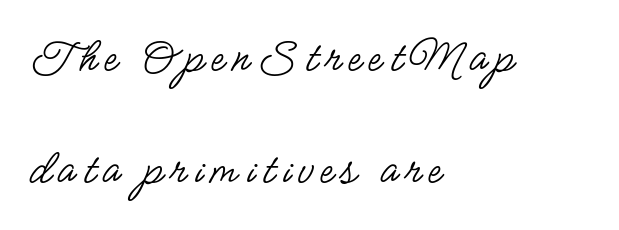
{"serif": "no", "bold": "no", "weight": "regular", "width": "condensed", "stroke_contrast": "low", "x_height": "small", "monospaced": "no", "underline": "no", "align": "left", "line_spacing": "loose", "line_spacing_ratio": 2.25, "glyph_px": 50}
